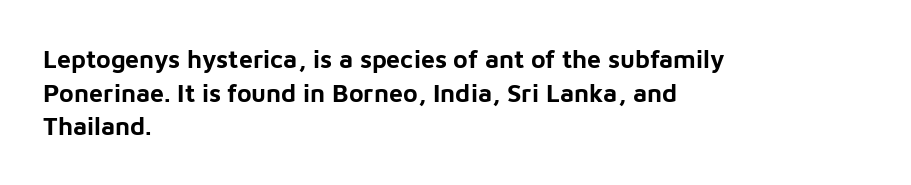
Students, note that the glyphs here touch the page at normal intervals. Chunky letters — that's bold for sure. Descenders are the only things crossing below the line. Notice how the passage keeps a crisp vertical edge on the left only.
